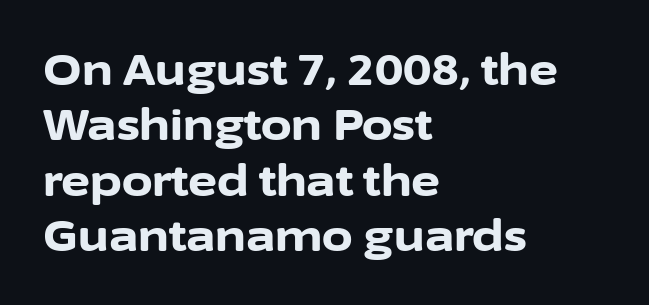
{"serif": "no", "italic": "no", "bold": "yes", "weight": "bold", "width": "normal", "stroke_contrast": "low", "x_height": "medium", "monospaced": "no", "underline": "no", "align": "left", "line_spacing": "normal", "line_spacing_ratio": 1.26, "letter_spacing": "normal", "letter_spacing_em": 0.0, "glyph_px": 44}
